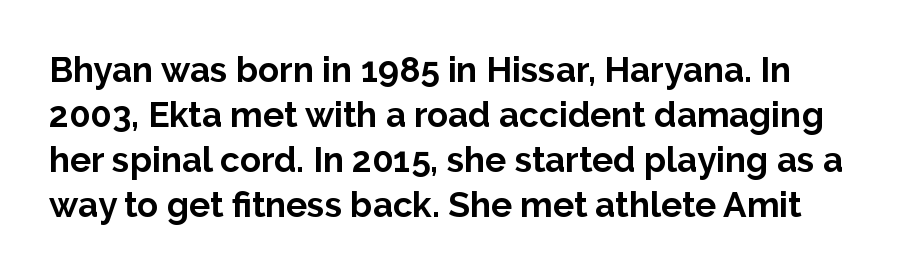
The image shows 35 px bold sans-serif type, upright; set normal line spacing (1.29x), normal letter spacing, not underlined; low stroke contrast and a medium x-height.
